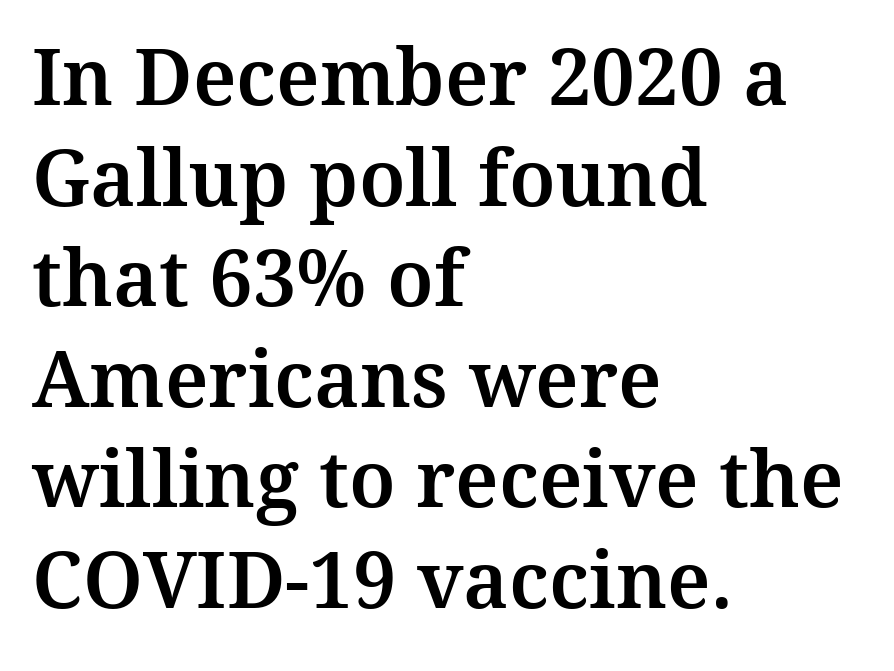
Q: Is the text italic (slanted)? A: No, it is upright.
Q: Is the typeface a serif or a sans-serif typeface? A: Serif.
Q: Is the text underlined? A: No.
Q: How is the paragraph aligned? A: Left-aligned.
Q: Is the spacing between letters normal or unusually wide? A: Normal.
Q: Is the spacing between lines tight, normal or loose? A: Normal.
Q: Width (condensed, normal, or wide)? A: Normal.
Q: Stroke contrast? A: Medium.
Q: x-height? A: Medium.
Q: Monospaced? A: No.
